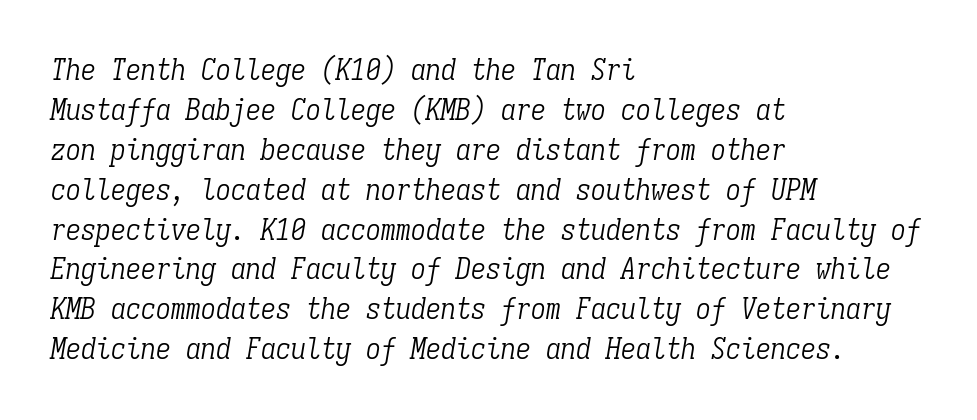
Q: Is the text bold? A: No.
Q: Is the text italic (slanted)? A: Yes, it leans right by about 9 degrees.
Q: Is the typeface a serif or a sans-serif typeface? A: Serif.
Q: Is the text underlined? A: No.
Q: How is the paragraph aligned? A: Left-aligned.
Q: Is the spacing between letters normal or unusually wide? A: Normal.
Q: Is the spacing between lines tight, normal or loose? A: Normal.
Q: Width (condensed, normal, or wide)? A: Condensed.
Q: Stroke contrast? A: Low.
Q: x-height? A: Medium.
Q: Monospaced? A: Yes.
